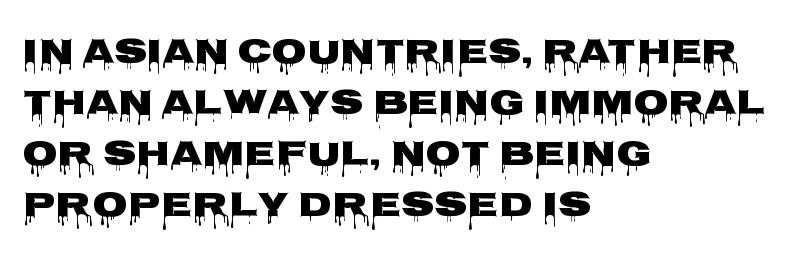
The image shows 36 px wide sans-serif type, upright; set left-aligned, normal line spacing (1.42x), normal letter spacing, not underlined; low stroke contrast and a large x-height.
